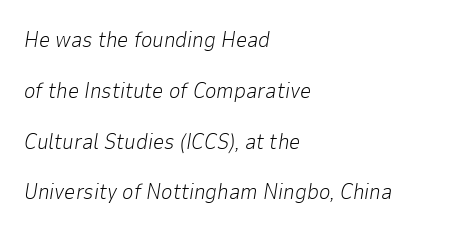
{"italic": "yes", "lean": "right", "slant_degrees": 9, "bold": "no", "underline": "no", "align": "left", "line_spacing": "loose", "line_spacing_ratio": 2.31, "letter_spacing": "normal", "letter_spacing_em": 0.0, "glyph_px": 22}
